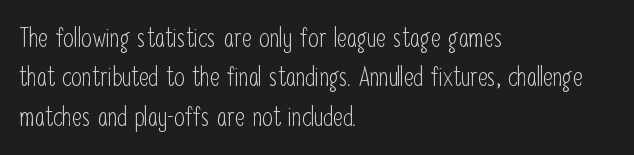
{"italic": "no", "bold": "no", "underline": "no", "align": "left", "line_spacing": "normal", "line_spacing_ratio": 1.46, "letter_spacing": "normal", "letter_spacing_em": 0.0, "glyph_px": 27}
